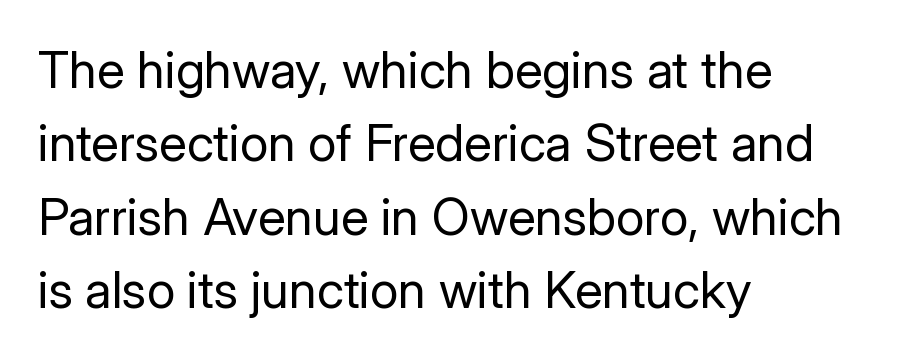
{"serif": "no", "italic": "no", "bold": "no", "weight": "regular", "width": "normal", "stroke_contrast": "low", "x_height": "medium", "monospaced": "no", "underline": "no", "align": "left", "line_spacing": "normal", "line_spacing_ratio": 1.44, "letter_spacing": "normal", "letter_spacing_em": 0.0, "glyph_px": 51}
